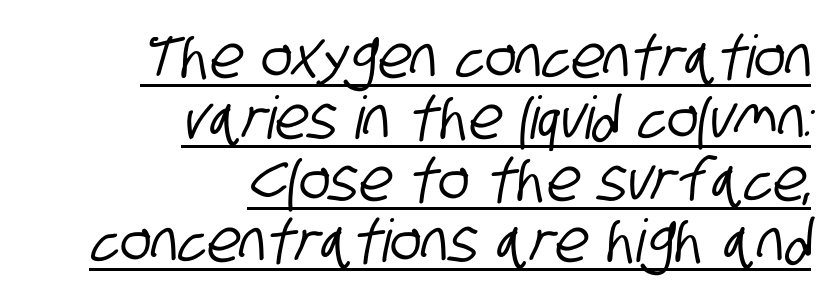
The image shows 59 px condensed sans-serif type; set right-aligned, tight line spacing (1.04x), normal letter spacing, underlined; low stroke contrast and a large x-height.
